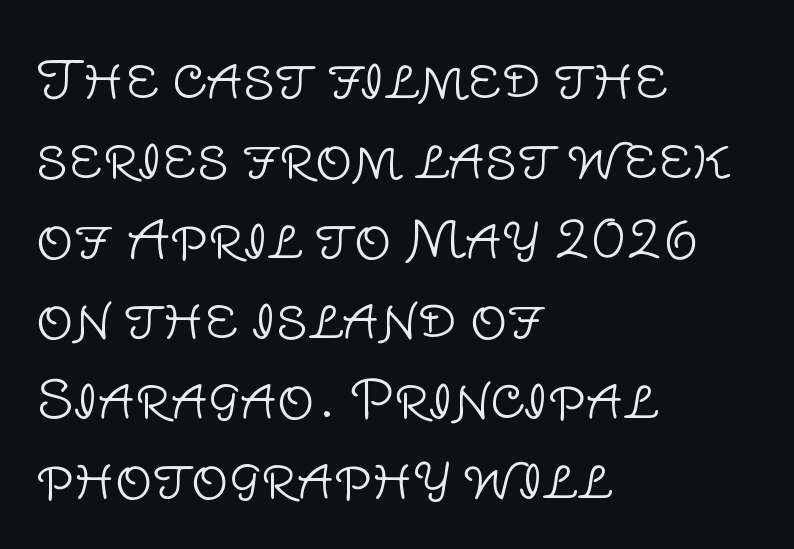
{"serif": "no", "bold": "no", "weight": "light", "width": "normal", "stroke_contrast": "low", "x_height": "large", "monospaced": "no", "underline": "no", "align": "left", "line_spacing": "normal", "line_spacing_ratio": 1.54, "letter_spacing": "normal", "letter_spacing_em": 0.0, "glyph_px": 52}
